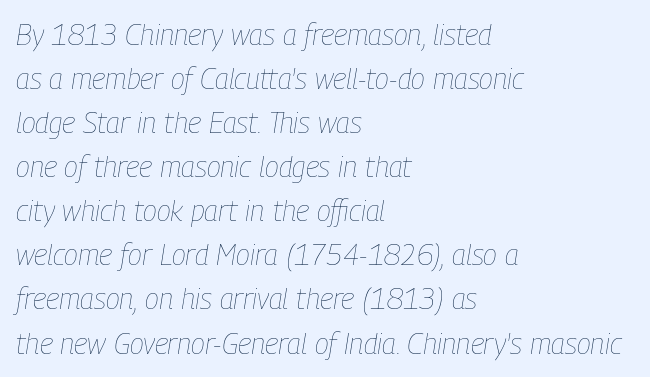
The image shows 29 px thin, condensed type, italic (leaning right); set left-aligned, normal line spacing (1.52x), normal letter spacing, not underlined; low stroke contrast and a medium x-height.
